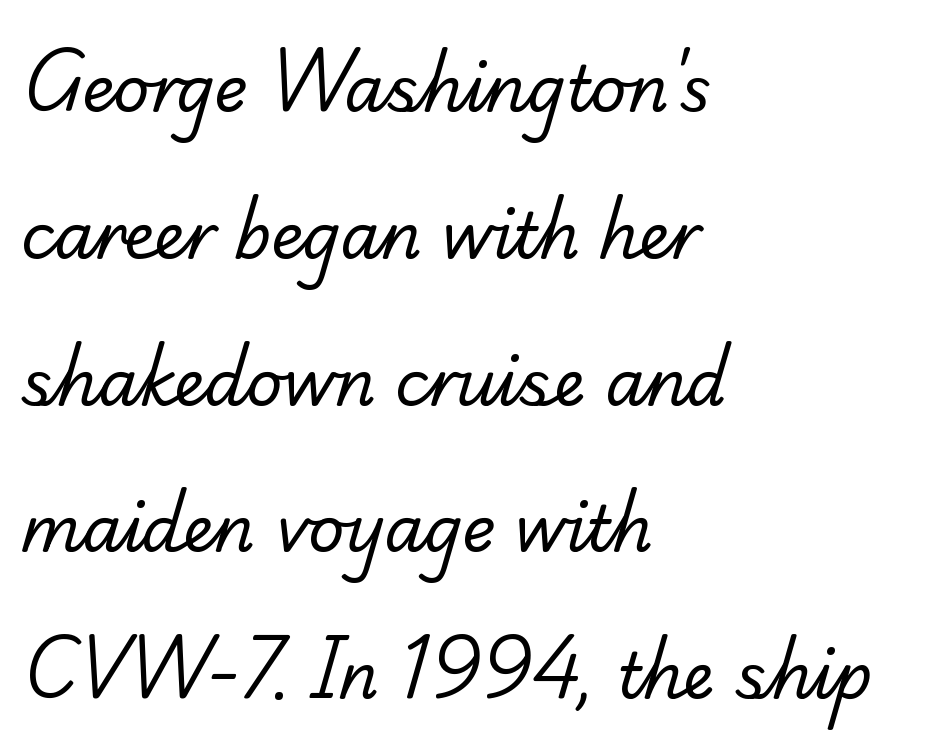
{"serif": "yes", "bold": "no", "weight": "regular", "width": "normal", "stroke_contrast": "low", "x_height": "small", "monospaced": "no", "underline": "no", "align": "left", "line_spacing": "loose", "line_spacing_ratio": 2.33, "letter_spacing": "normal", "letter_spacing_em": 0.0, "glyph_px": 63}
